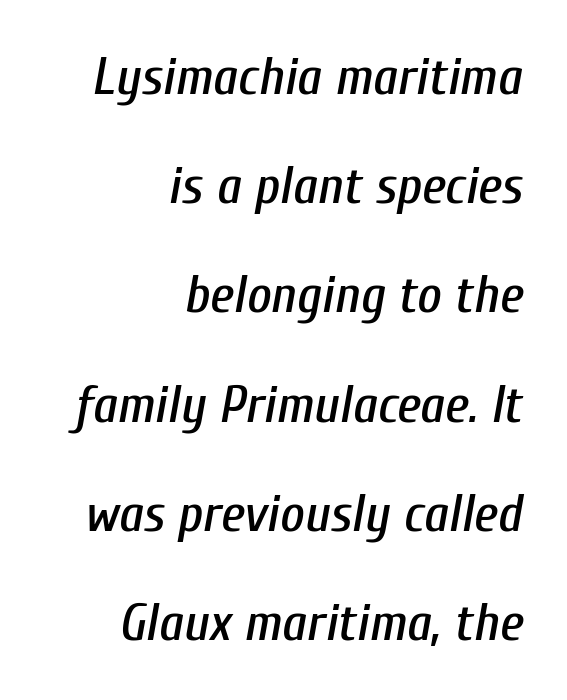
The image shows 53 px condensed type, italic (leaning right); set right-aligned, loose line spacing (2.06x), normal letter spacing, not underlined; low stroke contrast and a medium x-height.
